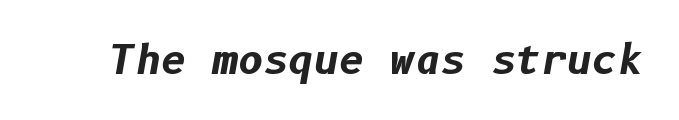
These words are printed bold, with thick strokes throughout. The area under the type is left untouched. Inter-character spacing is left at the font's built-in metrics. The whole block is typeset with a tilt.
